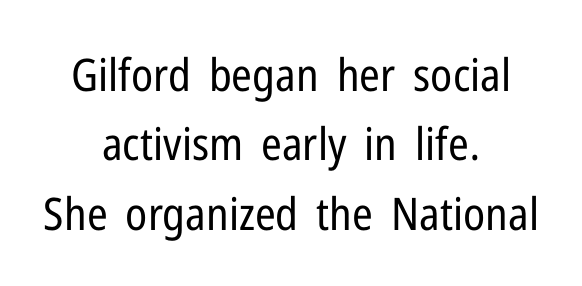
Q: Is the text bold? A: No.
Q: Is the text italic (slanted)? A: No, it is upright.
Q: Is the typeface a serif or a sans-serif typeface? A: Sans-serif.
Q: Is the text underlined? A: No.
Q: How is the paragraph aligned? A: Centered.
Q: Is the spacing between letters normal or unusually wide? A: Normal.
Q: Is the spacing between lines tight, normal or loose? A: Normal.
Q: Width (condensed, normal, or wide)? A: Condensed.
Q: Stroke contrast? A: Low.
Q: x-height? A: Medium.
Q: Monospaced? A: No.
